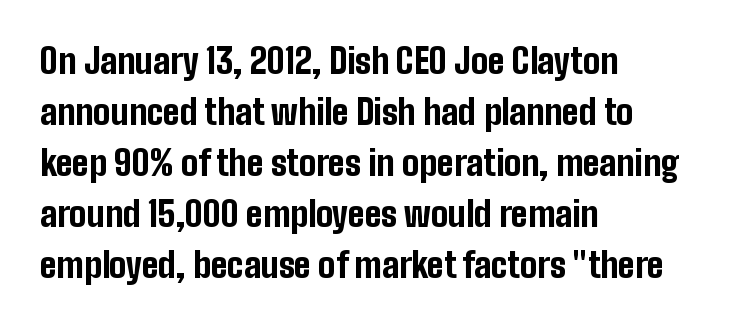
{"serif": "no", "italic": "no", "bold": "yes", "weight": "bold", "width": "condensed", "stroke_contrast": "low", "x_height": "medium", "monospaced": "no", "underline": "no", "align": "left", "line_spacing": "normal", "line_spacing_ratio": 1.5, "letter_spacing": "normal", "letter_spacing_em": 0.0, "glyph_px": 34}
